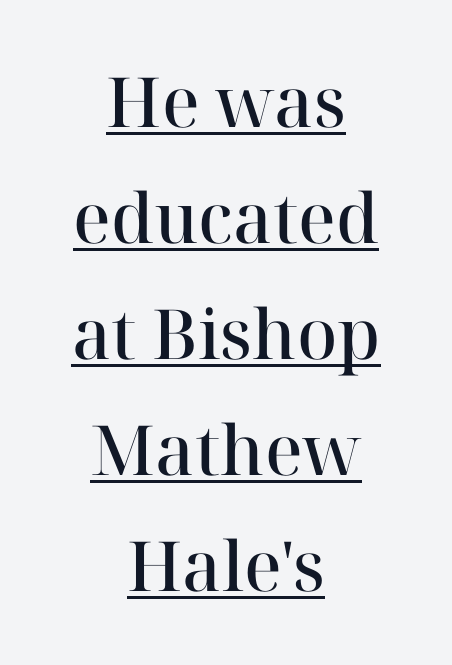
Spacing between characters is what you'd get straight out of the box. Compared with typical paragraphs, the rows here are spaced about the same. The glyphs are accompanied by a horizontal stroke just below them. Spacing verdict: proportional, widths tailored to each character.
